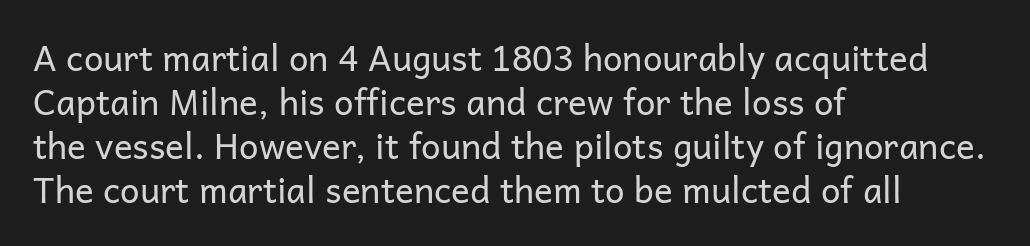
Typographically, this falls in the sans-serif category. No extra tracking has been applied to these lines. Vertically, the passage feels balanced, rows spaced as you'd expect. Reading down the block, your eye returns to a fixed left position each line.
